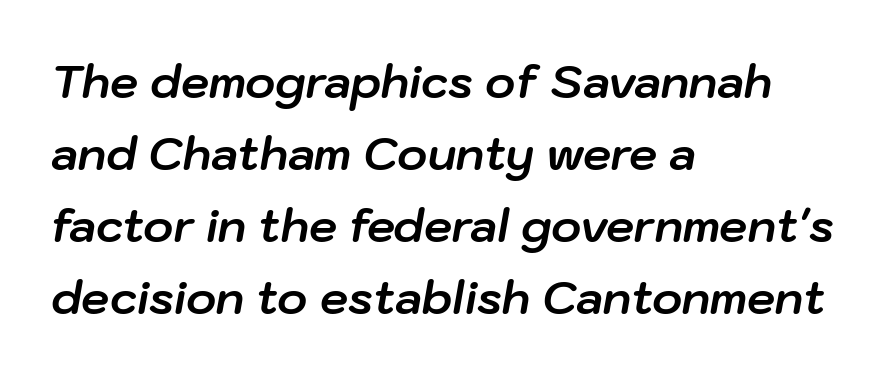
{"italic": "yes", "lean": "right", "slant_degrees": 10, "bold": "yes", "weight": "bold", "width": "normal", "stroke_contrast": "low", "x_height": "medium", "monospaced": "no", "underline": "no", "align": "left", "line_spacing": "normal", "line_spacing_ratio": 1.6, "letter_spacing": "normal", "letter_spacing_em": 0.0, "glyph_px": 45}
